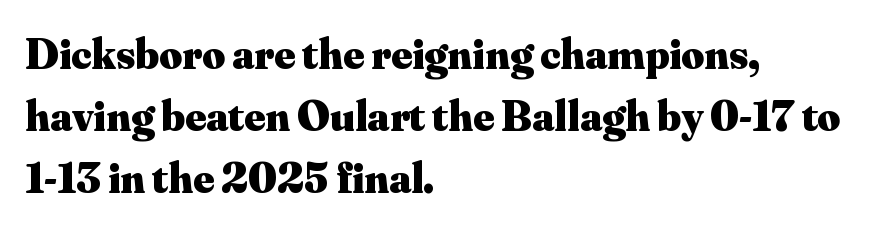
Vertical spacing — default. No italicization has been applied; the sample stays upright. A full-strength bold gives these letters their thick strokes. This sample has the flowing, uneven cadence of proportional lettering. The paragraph shown leans on its left margin. To sum up the face: it has serifs.
